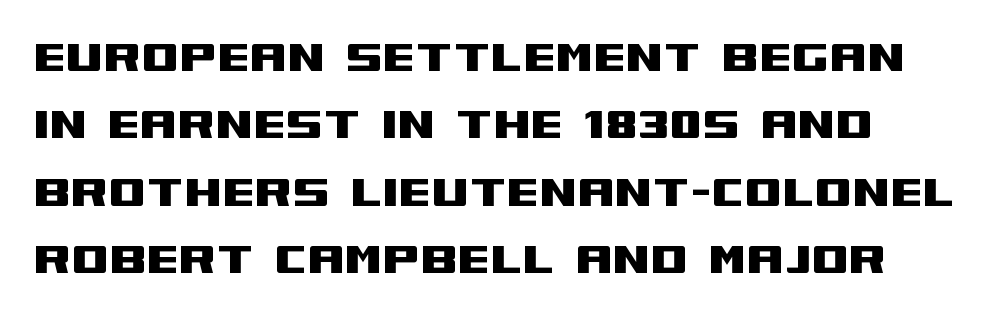
A bare baseline throughout the passage. Observe the ordinary spacing: letters are neighbours, not strangers. Think of a printed novel: that variable character pitch is what you see here. If you drew a ruler down the left edge, every line would touch it.
